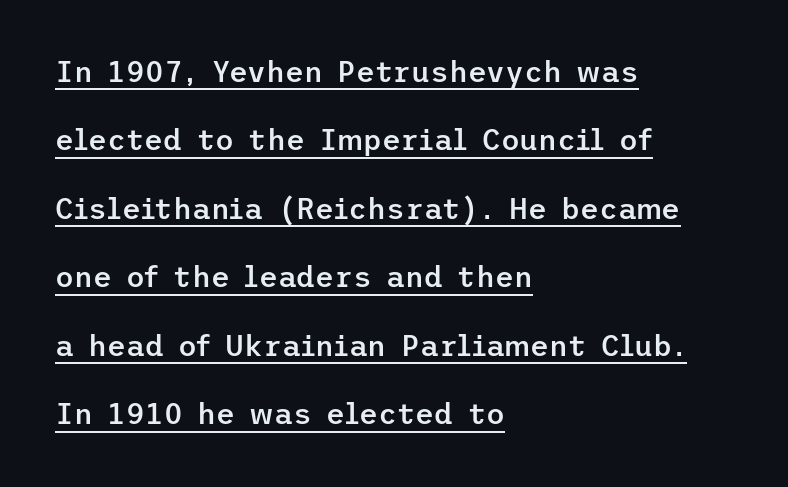
The image shows 29 px semibold sans-serif type, upright; set left-aligned, loose line spacing (2.36x), normal letter spacing, underlined; low stroke contrast and a medium x-height.
